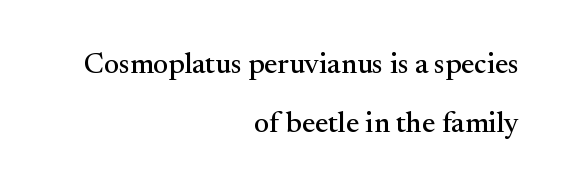
The image shows 29 px serif type, upright; set right-aligned, loose line spacing (2.03x), normal letter spacing, not underlined; medium stroke contrast and a small x-height.
